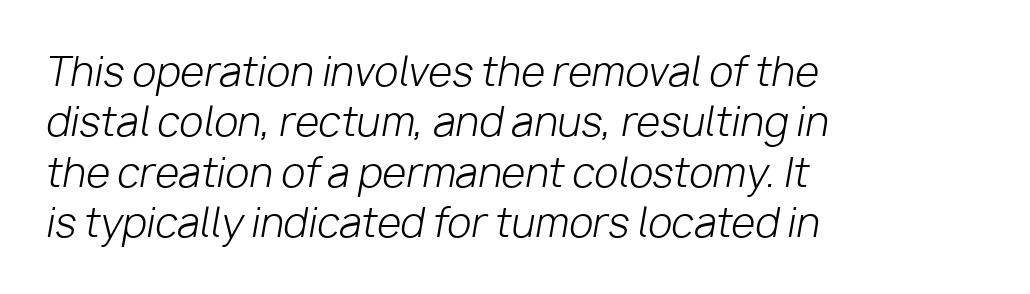
The image shows 39 px light type, italic (leaning right); set left-aligned, normal line spacing (1.29x), normal letter spacing, not underlined; low stroke contrast and a medium x-height.
